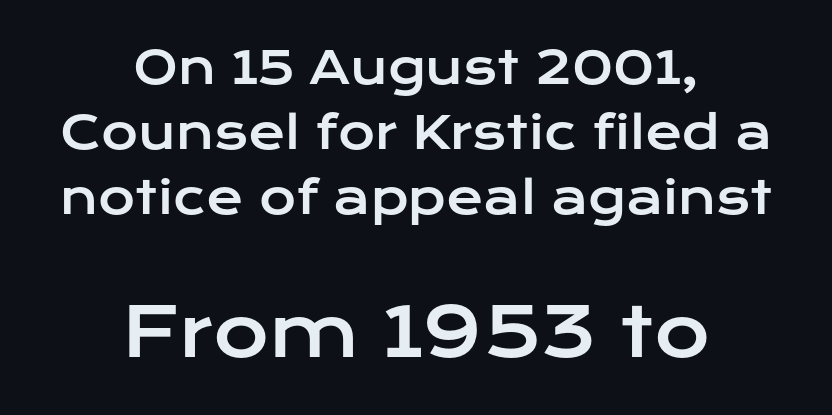
The image shows 68 px wide sans-serif type, upright; set centered, normal line spacing (1.45x), normal letter spacing, not underlined; the second (bottom) block is 1.51x larger; low stroke contrast and a medium x-height.
